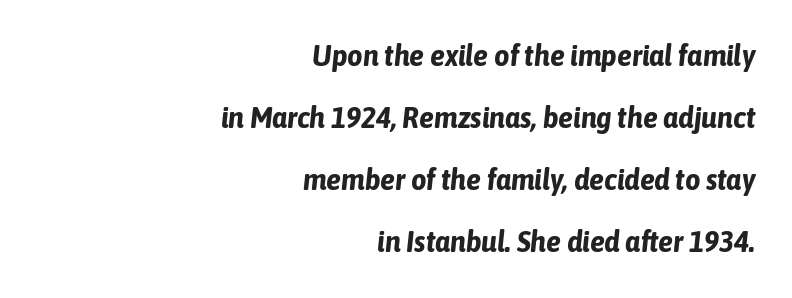
The image shows 30 px bold, condensed type, italic (leaning right); set right-aligned, loose line spacing (2.07x), normal letter spacing, not underlined; low stroke contrast and a medium x-height.
